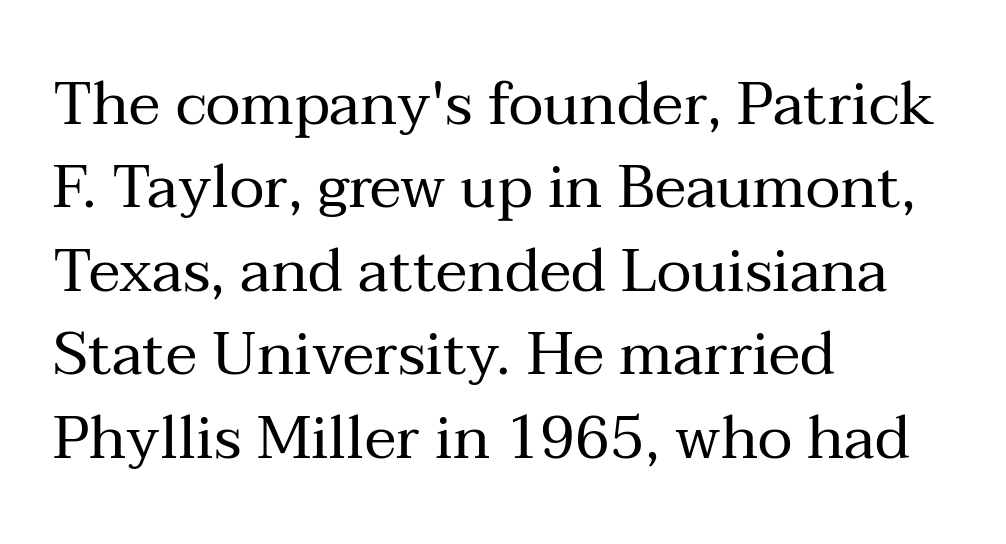
Q: Is the text bold? A: No.
Q: Is the text italic (slanted)? A: No, it is upright.
Q: Is the typeface a serif or a sans-serif typeface? A: Serif.
Q: Is the text underlined? A: No.
Q: How is the paragraph aligned? A: Left-aligned.
Q: Is the spacing between letters normal or unusually wide? A: Normal.
Q: Is the spacing between lines tight, normal or loose? A: Normal.
Q: Width (condensed, normal, or wide)? A: Normal.
Q: Stroke contrast? A: Medium.
Q: x-height? A: Medium.
Q: Monospaced? A: No.
